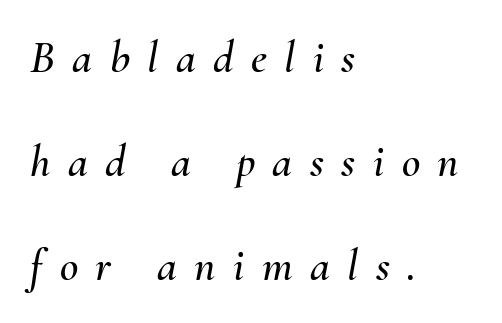
Here the designer chose a conventional face with non-uniform glyph widths. Typeset ragged right — the left edge is the straight one. Underline: absent. Between one letter and the next there's a generous, obvious gap.
